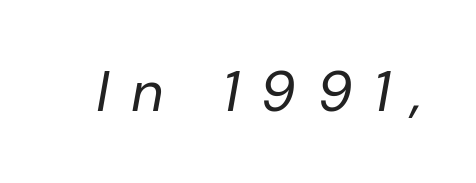
Honestly, there is no underline to notice here at all. The glyphs look as if they've been sheared to an angle. Varying glyph widths throughout — classic text-font behaviour. Weight: not bold — regular or lighter. Caption: expanded tracking, letters set apart.
